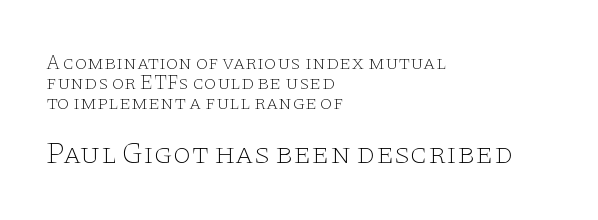
The image shows 30 px thin, wide serif type, upright; set left-aligned, tight line spacing (0.99x), normal letter spacing, not underlined; the second (bottom) block is 1.5x larger; low stroke contrast and a large x-height.
